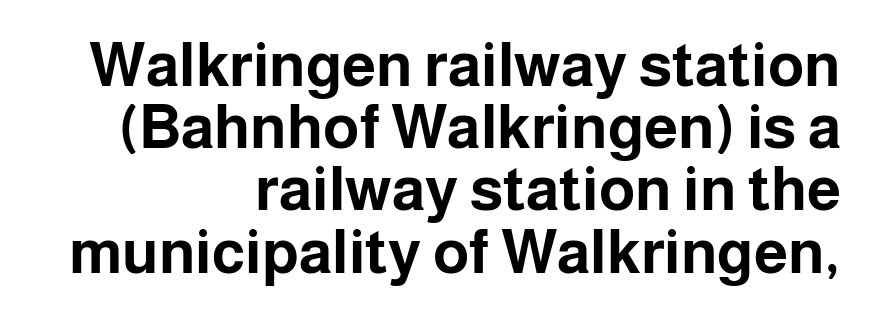
The image shows 61 px bold sans-serif type, upright; set right-aligned, tight line spacing (1.02x), normal letter spacing, not underlined; low stroke contrast and a medium x-height.
